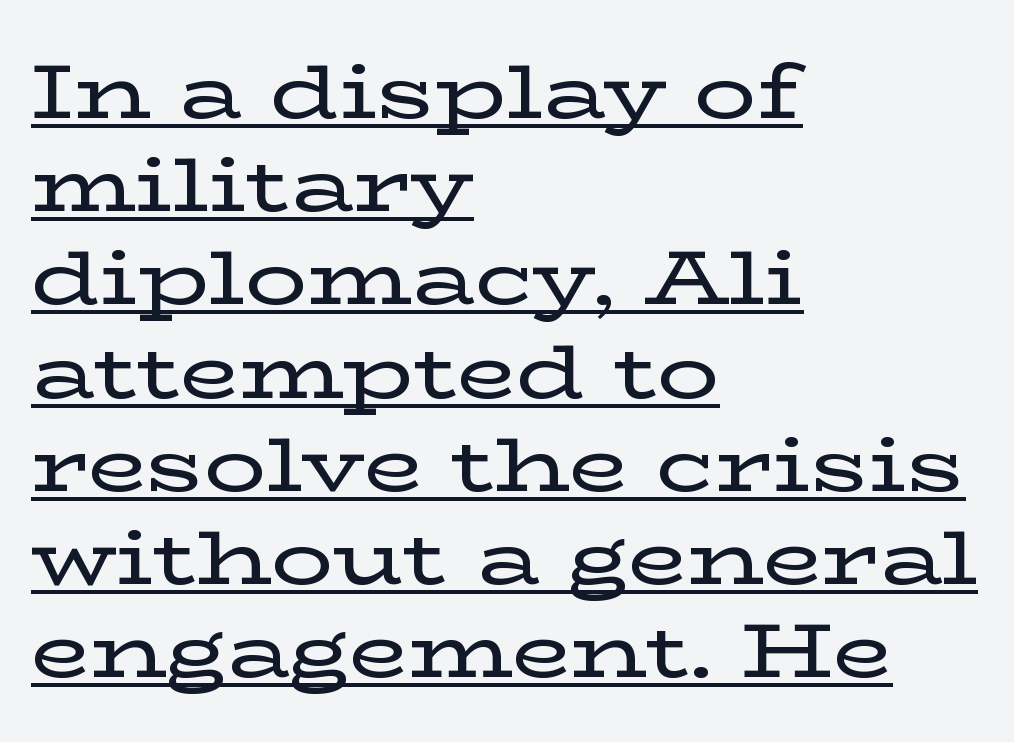
Q: Is the text italic (slanted)? A: No, it is upright.
Q: Is the typeface a serif or a sans-serif typeface? A: Serif.
Q: Is the text underlined? A: Yes.
Q: How is the paragraph aligned? A: Left-aligned.
Q: Is the spacing between letters normal or unusually wide? A: Normal.
Q: Width (condensed, normal, or wide)? A: Wide.
Q: Stroke contrast? A: Low.
Q: x-height? A: Medium.
Q: Monospaced? A: No.
